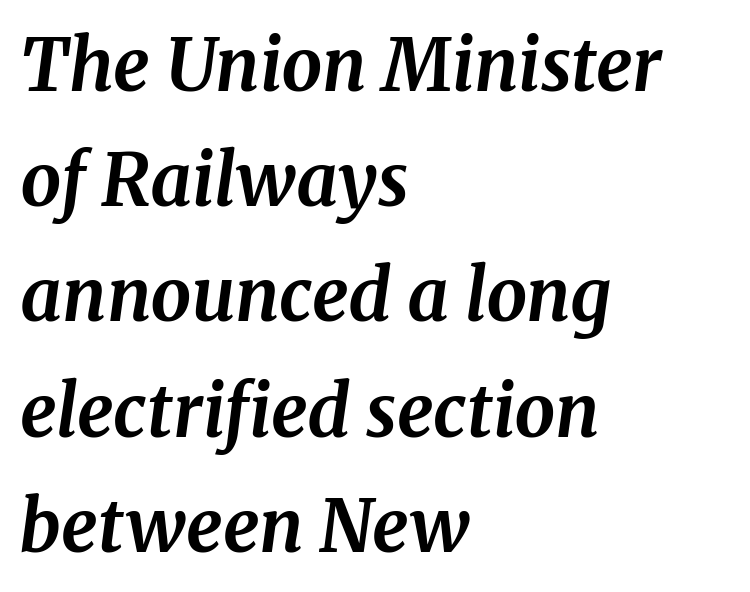
{"serif": "yes", "italic": "yes", "lean": "right", "slant_degrees": 8, "bold": "yes", "weight": "bold", "width": "normal", "stroke_contrast": "medium", "x_height": "medium", "monospaced": "no", "underline": "no", "align": "left", "line_spacing": "normal", "line_spacing_ratio": 1.6, "letter_spacing": "normal", "letter_spacing_em": 0.0, "glyph_px": 72}
